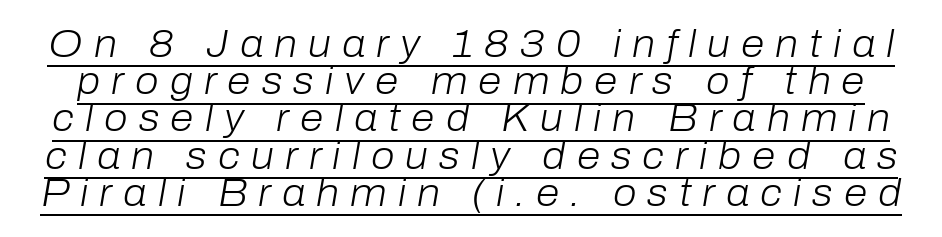
The image shows 38 px light type, italic (leaning right); set tight line spacing (0.98x), unusually wide letter spacing (+0.29 em), underlined; low stroke contrast and a medium x-height.
